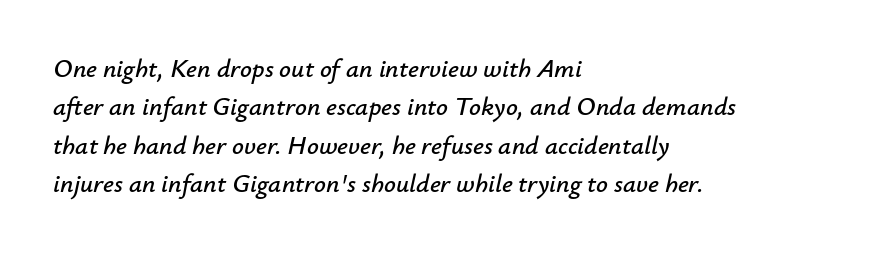
{"italic": "yes", "lean": "right", "slant_degrees": 12, "underline": "no", "align": "left", "line_spacing": "normal", "line_spacing_ratio": 1.48, "letter_spacing": "normal", "letter_spacing_em": 0.0, "glyph_px": 26}
